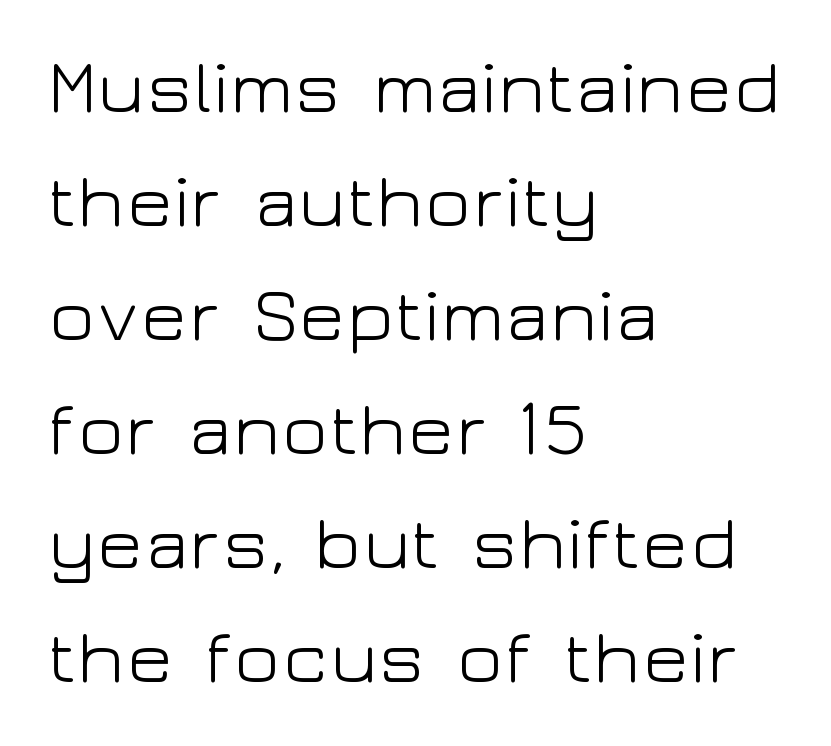
Q: Is the text bold? A: No.
Q: Is the text italic (slanted)? A: No, it is upright.
Q: Is the typeface a serif or a sans-serif typeface? A: Sans-serif.
Q: Is the text underlined? A: No.
Q: How is the paragraph aligned? A: Left-aligned.
Q: Is the spacing between letters normal or unusually wide? A: Normal.
Q: Is the spacing between lines tight, normal or loose? A: Normal.
Q: Width (condensed, normal, or wide)? A: Wide.
Q: Stroke contrast? A: Low.
Q: x-height? A: Medium.
Q: Monospaced? A: No.
